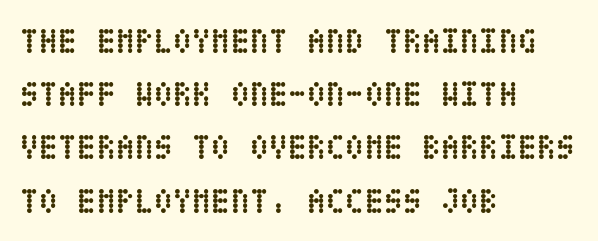
The image shows 35 px semibold, condensed type, upright; set left-aligned, normal line spacing (1.52x), normal letter spacing, not underlined; low stroke contrast and a large x-height.
